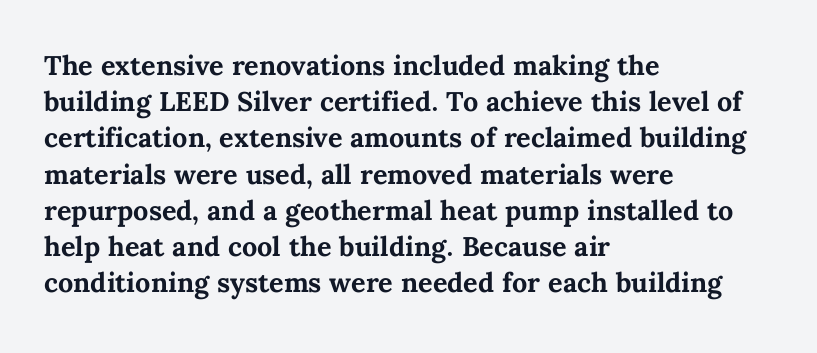
The image shows 27 px bold type, upright; set left-aligned, normal line spacing (1.34x), normal letter spacing, not underlined.
